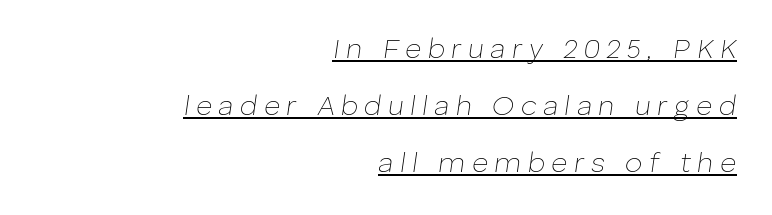
Vertically, the passage feels expansive, rows floating well apart. Compared with typical body copy, the letter spacing here is much looser. Is the block centered? No — it sits flush against the right margin. You could not count columns in this text — the font is proportionally spaced. Weight: not bold — regular or lighter. Looking at the ascenders, they clearly lean.
